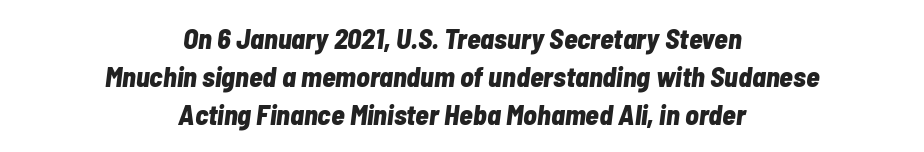
Q: Is the text bold? A: Yes.
Q: Is the text italic (slanted)? A: Yes, it leans right by about 7 degrees.
Q: Is the text underlined? A: No.
Q: How is the paragraph aligned? A: Centered.
Q: Is the spacing between letters normal or unusually wide? A: Normal.
Q: Is the spacing between lines tight, normal or loose? A: Normal.
Q: Width (condensed, normal, or wide)? A: Condensed.
Q: Stroke contrast? A: Low.
Q: x-height? A: Medium.
Q: Monospaced? A: No.
